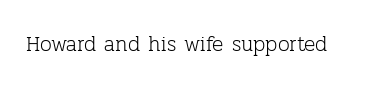
The image shows 21 px text type, upright; set normal letter spacing, not underlined.
